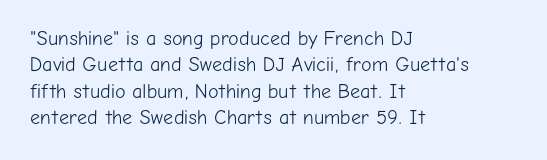
The image shows 20 px text type, upright; set left-aligned, normal line spacing (1.32x), normal letter spacing, not underlined.
